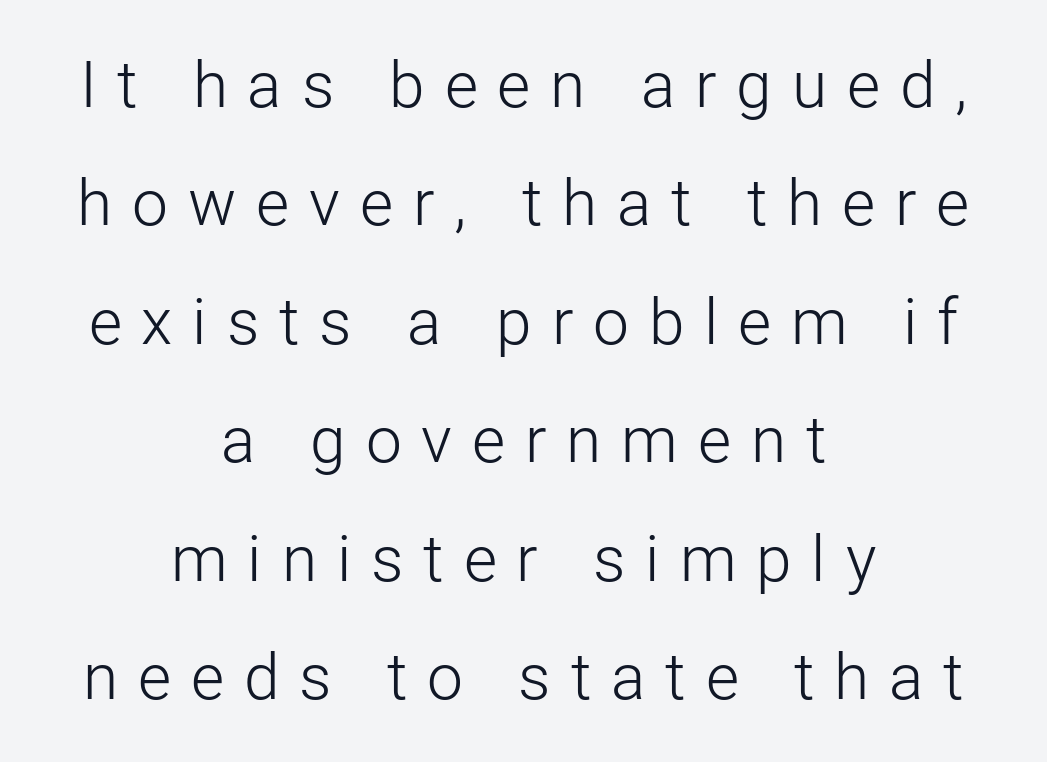
Between one letter and the next there's a generous, obvious gap. In terms of posture, this sample is upright. The typeface has the unassuming heft of standard copy or less. Underline: absent. The text was rendered using a sans face with plain stroke endings. Each letter keeps its own natural width here, so spacing adapts to shape.
